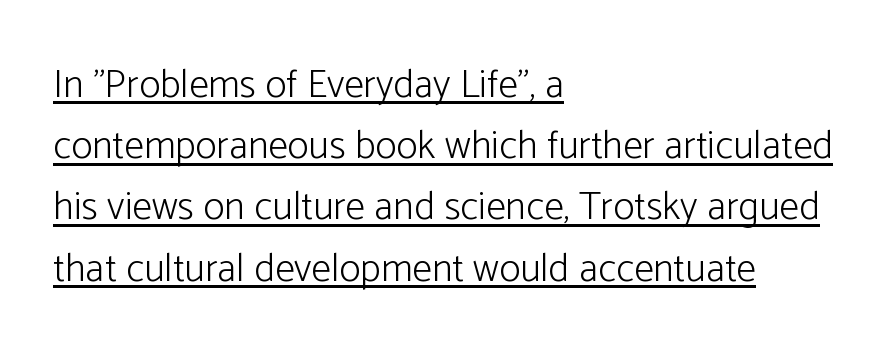
One glance says typical: line gaps are just what's usual. This sample uses plain, unmodified letter spacing. Do the characters align in a grid? No, the font is proportional. The rendering anchors every line to the left-hand side.
